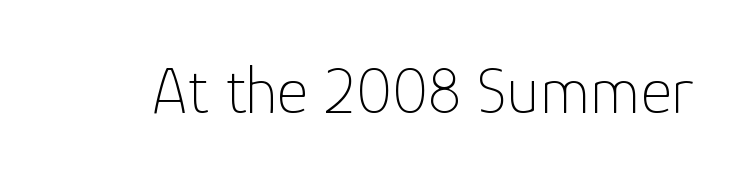
{"serif": "no", "italic": "no", "bold": "no", "weight": "thin", "width": "normal", "stroke_contrast": "low", "x_height": "medium", "monospaced": "no", "underline": "no", "letter_spacing": "normal", "letter_spacing_em": 0.0, "glyph_px": 67}
